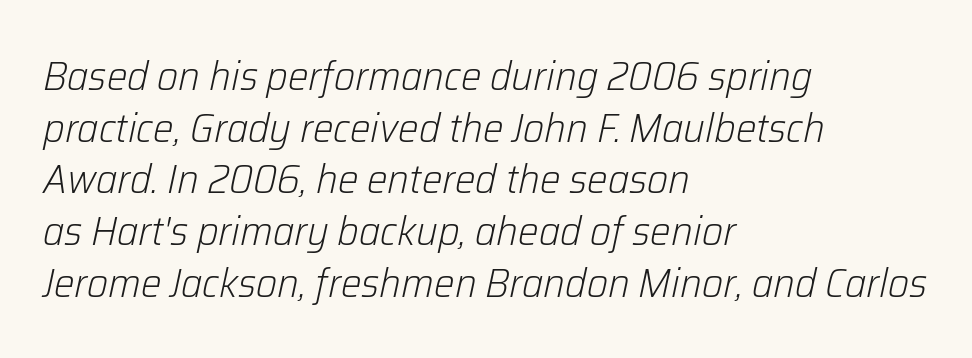
The image shows 41 px light type, italic (leaning right); set left-aligned, normal line spacing (1.26x), normal letter spacing, not underlined; low stroke contrast and a medium x-height.
